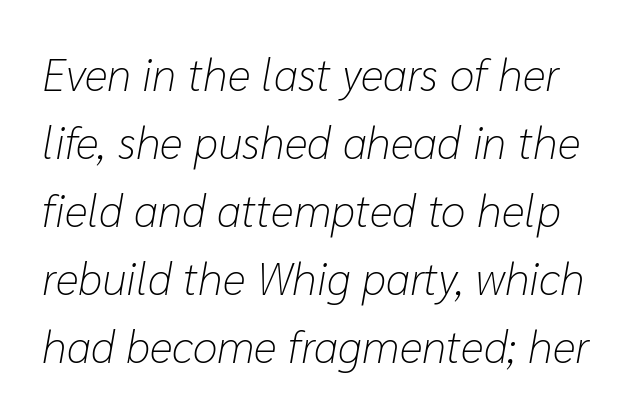
Counters stay open thanks to moderate or lighter strokes. The specimen reads as italic at a glance. The passage shown is not underscored anywhere. The tracking reads as untouched default to a designer's eye.
